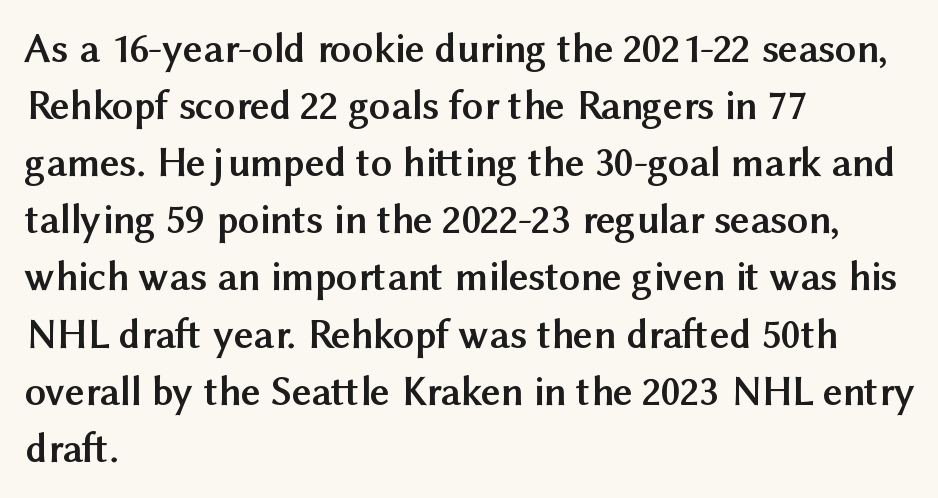
Descenders are the only things crossing below the line. The typesetting leans heavy: a genuine bold. A typesetter would call this proportional, since set widths differ per character. Regarding leading, the lines here are spaced in the standard way. Look at the bottom of the vertical strokes: they stop flat, with no serifs.
